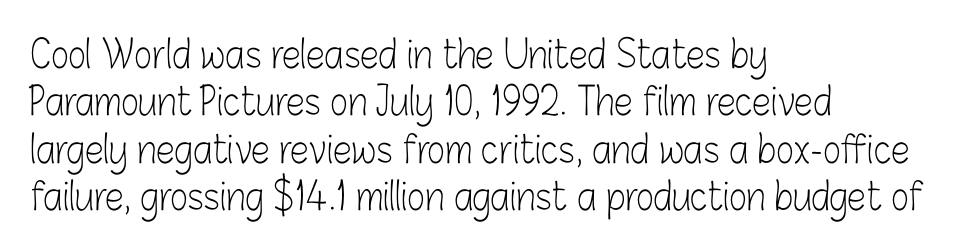
Q: Is the text bold? A: No.
Q: Is the text italic (slanted)? A: No, it is upright.
Q: Is the typeface a serif or a sans-serif typeface? A: Sans-serif.
Q: Is the text underlined? A: No.
Q: How is the paragraph aligned? A: Left-aligned.
Q: Is the spacing between letters normal or unusually wide? A: Normal.
Q: Is the spacing between lines tight, normal or loose? A: Normal.
Q: Width (condensed, normal, or wide)? A: Condensed.
Q: Stroke contrast? A: Low.
Q: x-height? A: Medium.
Q: Monospaced? A: No.
